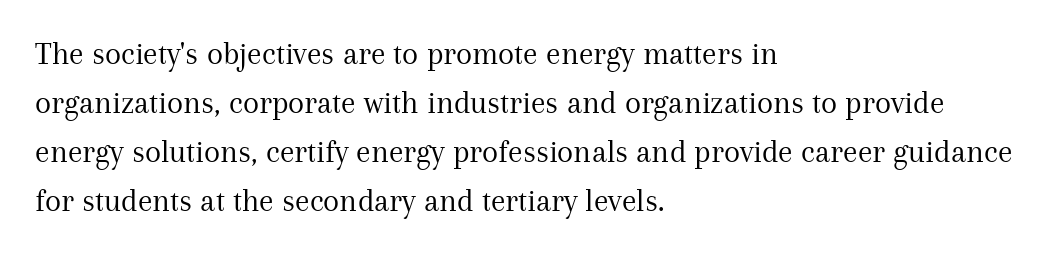
Stems here are at most as thick as an everyday book face. Old-style or modern, the face here clearly has serifs. Letter spacing: default. Words float on clear page, feet unadorned.
